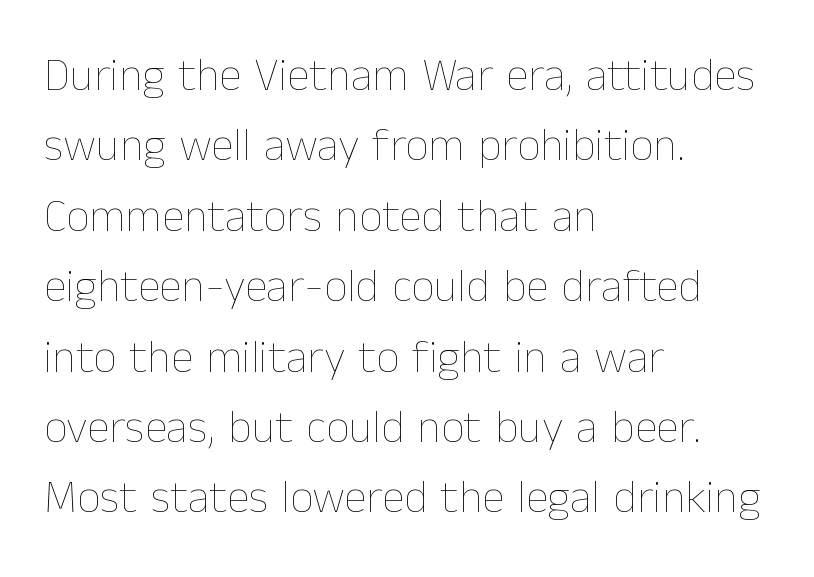
The typesetting does not lean heavy: it is not bold. When letters stand straight like this, we call the style roman or upright. Between one letter and the next there's only the usual sliver of space. Varying glyph widths throughout — classic text-font behaviour. Line spacing here is normal. A classic flush-left, rag-right setting is used for this passage.
